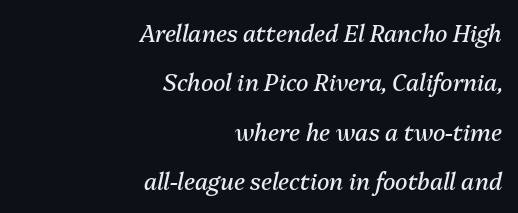
The image shows 23 px text type, italic (leaning right); set right-aligned, loose line spacing (2.15x), normal letter spacing, not underlined.
